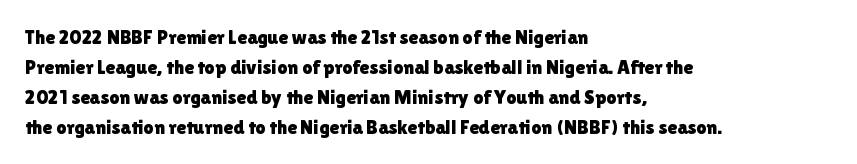
The image shows 20 px text type, upright; set left-aligned, normal line spacing (1.5x), normal letter spacing, not underlined.
